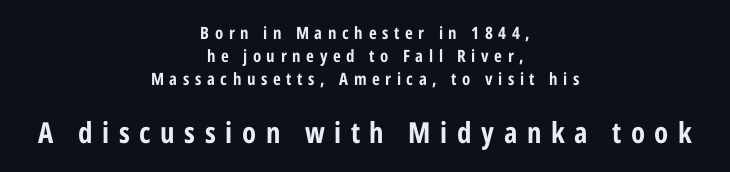
{"serif": "no", "italic": "no", "width": "condensed", "stroke_contrast": "low", "x_height": "medium", "monospaced": "no", "underline": "no", "align": "center", "line_spacing": "normal", "line_spacing_ratio": 1.34, "letter_spacing": "wide", "letter_spacing_em": 0.33, "larger_block": "second", "size_ratio": 1.71, "glyph_px": 29}
